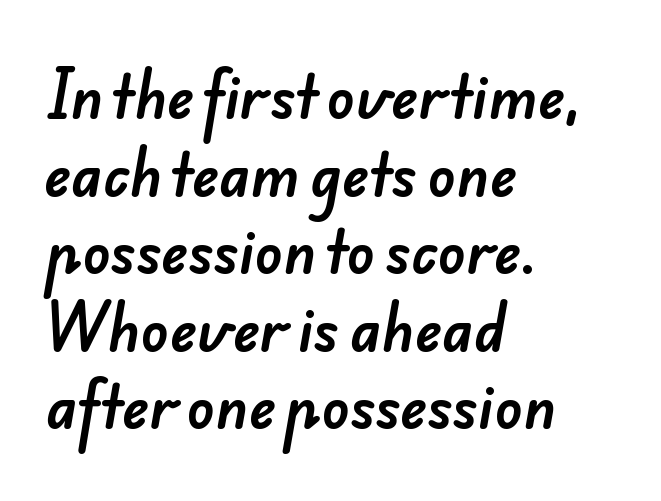
{"serif": "no", "width": "normal", "stroke_contrast": "low", "x_height": "small", "monospaced": "no", "underline": "no", "align": "left", "line_spacing": "normal", "line_spacing_ratio": 1.36, "letter_spacing": "normal", "letter_spacing_em": 0.0, "glyph_px": 57}
